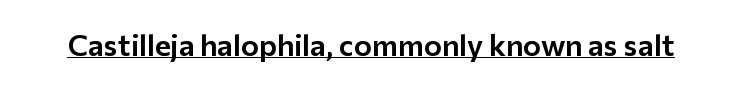
{"serif": "no", "italic": "no", "width": "normal", "stroke_contrast": "low", "x_height": "medium", "monospaced": "no", "underline": "yes", "letter_spacing": "normal", "letter_spacing_em": 0.0, "glyph_px": 30}
